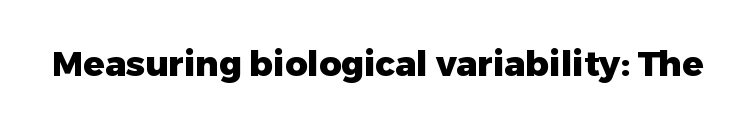
Q: Is the text bold? A: Yes.
Q: Is the text italic (slanted)? A: No, it is upright.
Q: Is the typeface a serif or a sans-serif typeface? A: Sans-serif.
Q: Is the text underlined? A: No.
Q: Is the spacing between letters normal or unusually wide? A: Normal.
Q: Width (condensed, normal, or wide)? A: Normal.
Q: Stroke contrast? A: Low.
Q: x-height? A: Medium.
Q: Monospaced? A: No.
